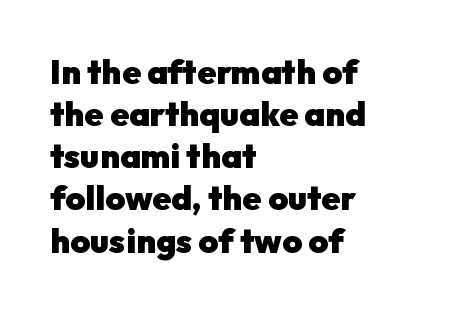
The image shows 34 px heavy sans-serif type, upright; set left-aligned, line spacing 1.24x, normal letter spacing, not underlined; low stroke contrast and a medium x-height.
